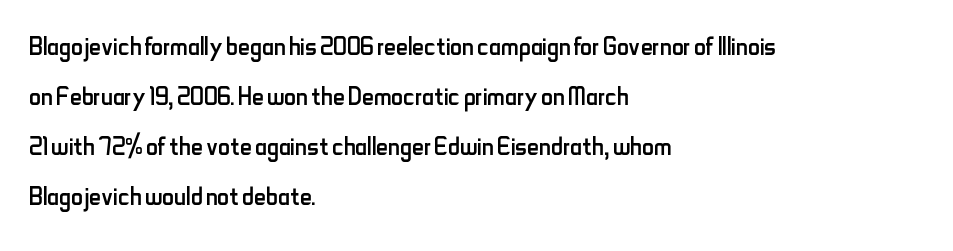
Q: Is the text bold? A: No.
Q: Is the text italic (slanted)? A: No, it is upright.
Q: Is the typeface a serif or a sans-serif typeface? A: Sans-serif.
Q: Is the text underlined? A: No.
Q: How is the paragraph aligned? A: Left-aligned.
Q: Is the spacing between letters normal or unusually wide? A: Normal.
Q: Is the spacing between lines tight, normal or loose? A: Normal.
Q: Width (condensed, normal, or wide)? A: Condensed.
Q: Stroke contrast? A: Low.
Q: x-height? A: Small.
Q: Monospaced? A: No.
